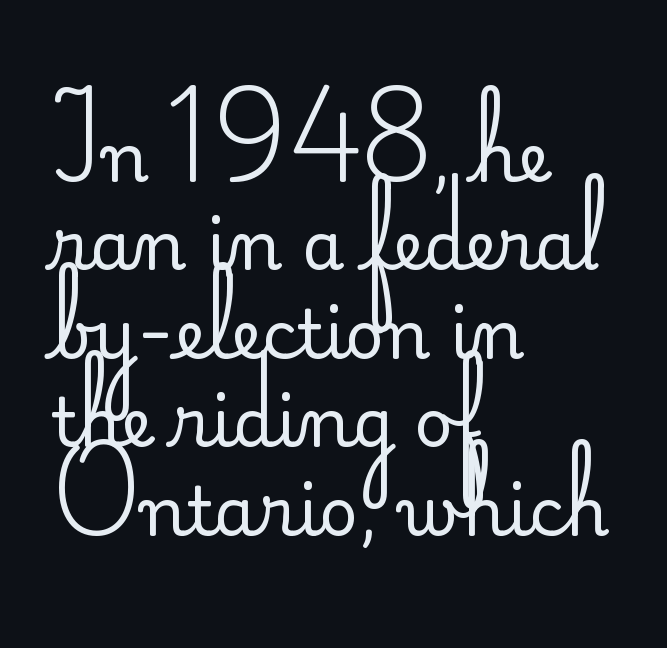
{"serif": "no", "italic": "no", "bold": "no", "weight": "regular", "width": "normal", "stroke_contrast": "low", "x_height": "small", "monospaced": "no", "underline": "no", "align": "left", "line_spacing": "normal", "line_spacing_ratio": 1.32, "letter_spacing": "normal", "letter_spacing_em": 0.0, "glyph_px": 67}
